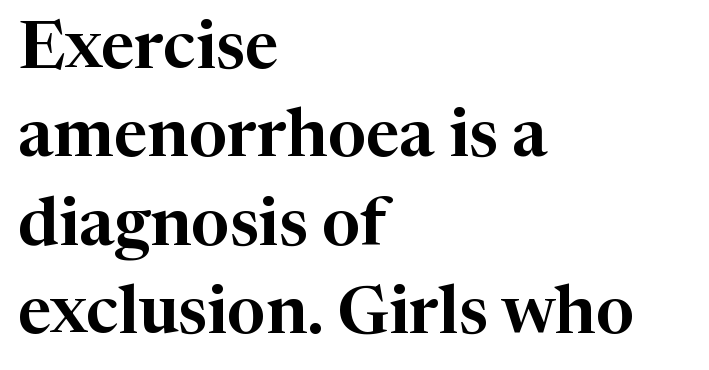
Q: Is the text italic (slanted)? A: No, it is upright.
Q: Is the typeface a serif or a sans-serif typeface? A: Serif.
Q: Is the text underlined? A: No.
Q: How is the paragraph aligned? A: Left-aligned.
Q: Is the spacing between letters normal or unusually wide? A: Normal.
Q: Is the spacing between lines tight, normal or loose? A: Normal.
Q: Width (condensed, normal, or wide)? A: Normal.
Q: Stroke contrast? A: High.
Q: x-height? A: Medium.
Q: Monospaced? A: No.
